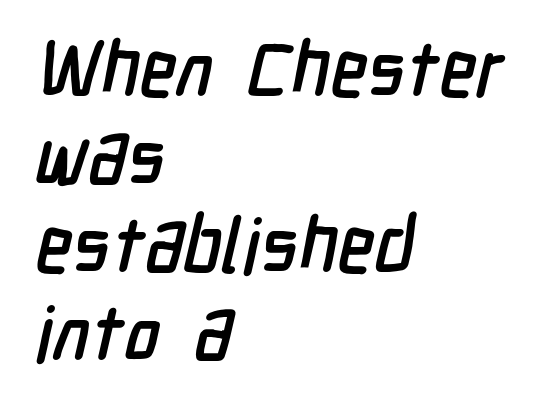
Q: Is the typeface a serif or a sans-serif typeface? A: Sans-serif.
Q: Is the text underlined? A: No.
Q: How is the paragraph aligned? A: Left-aligned.
Q: Is the spacing between letters normal or unusually wide? A: Normal.
Q: Width (condensed, normal, or wide)? A: Condensed.
Q: Stroke contrast? A: Low.
Q: x-height? A: Medium.
Q: Monospaced? A: No.
